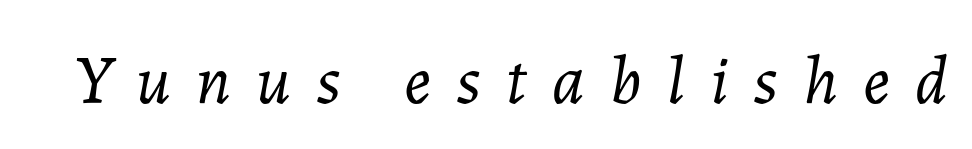
Italic? Definitely — the glyphs are oblique. Here the designer chose a conventional face with non-uniform glyph widths. Compared with typical body copy, the letter spacing here is much looser. Glance below the letters and you will spot only blank space. Stroke thickness stays within the range of a standard reading face or lighter.
